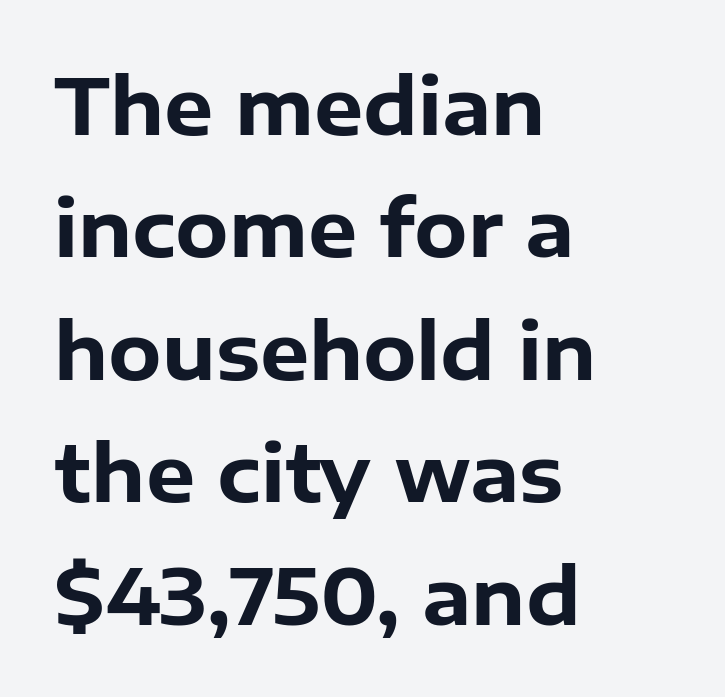
{"serif": "no", "italic": "no", "bold": "yes", "weight": "bold", "width": "normal", "stroke_contrast": "low", "x_height": "medium", "monospaced": "no", "underline": "no", "align": "left", "line_spacing": "normal", "line_spacing_ratio": 1.57, "letter_spacing": "normal", "letter_spacing_em": 0.0, "glyph_px": 78}
